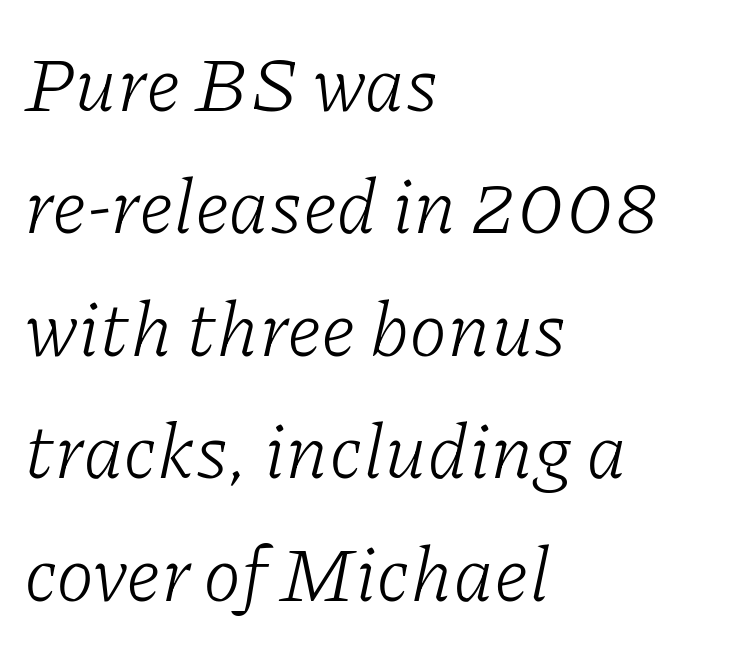
Q: Is the text bold? A: No.
Q: Is the text italic (slanted)? A: Yes, it leans right by about 11 degrees.
Q: Is the typeface a serif or a sans-serif typeface? A: Serif.
Q: Is the text underlined? A: No.
Q: How is the paragraph aligned? A: Left-aligned.
Q: Is the spacing between letters normal or unusually wide? A: Normal.
Q: Is the spacing between lines tight, normal or loose? A: Normal.
Q: Width (condensed, normal, or wide)? A: Normal.
Q: Stroke contrast? A: Low.
Q: x-height? A: Medium.
Q: Monospaced? A: No.
